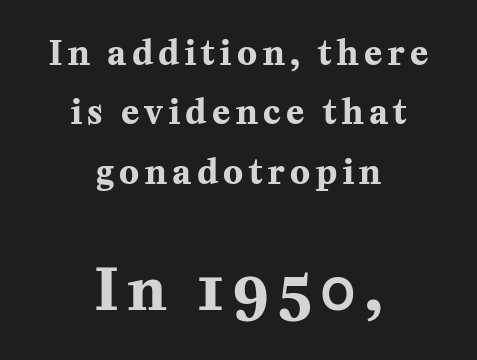
Q: Is the text bold? A: Yes.
Q: Is the text italic (slanted)? A: No, it is upright.
Q: Is the typeface a serif or a sans-serif typeface? A: Serif.
Q: Is the text underlined? A: No.
Q: How is the paragraph aligned? A: Centered.
Q: Which block of text is set in a larger size, the first (top) or the second (bottom)? A: The second (bottom) one.
Q: Width (condensed, normal, or wide)? A: Normal.
Q: Stroke contrast? A: Medium.
Q: x-height? A: Medium.
Q: Monospaced? A: No.
